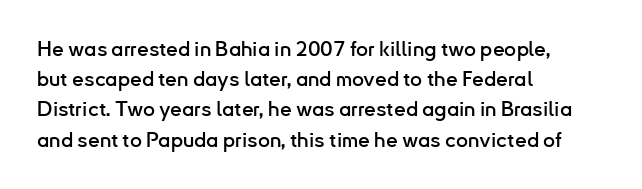
The lines sit at an ordinary, default distance from one another. In terms of posture, this sample is upright. What stands out about the letter spacing? Nothing — it is the standard amount. Leftover space on each line is placed entirely after the last word. Check the space under the baseline: it is left empty.
